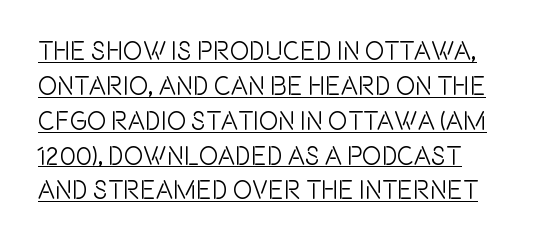
The image shows 26 px text type, upright; set left-aligned, normal line spacing (1.34x), normal letter spacing, underlined.
